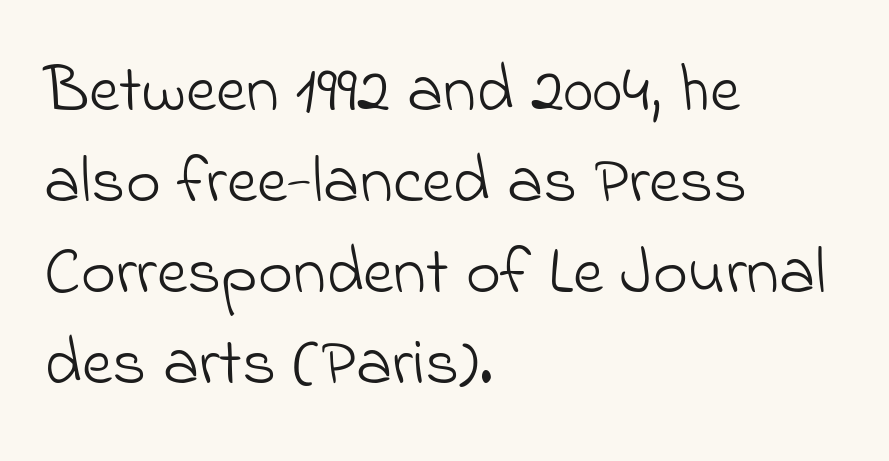
Q: Is the text bold? A: No.
Q: Is the typeface a serif or a sans-serif typeface? A: Sans-serif.
Q: Is the text underlined? A: No.
Q: How is the paragraph aligned? A: Left-aligned.
Q: Is the spacing between letters normal or unusually wide? A: Normal.
Q: Is the spacing between lines tight, normal or loose? A: Normal.
Q: Width (condensed, normal, or wide)? A: Normal.
Q: Stroke contrast? A: Low.
Q: x-height? A: Small.
Q: Monospaced? A: No.
